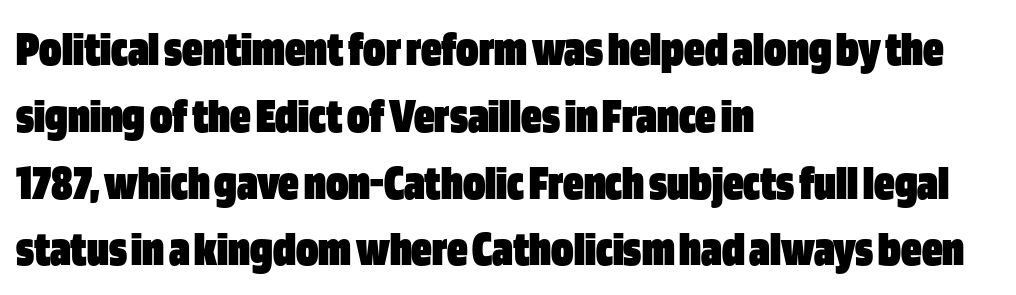
Q: Is the text bold? A: Yes.
Q: Is the text italic (slanted)? A: No, it is upright.
Q: Is the typeface a serif or a sans-serif typeface? A: Sans-serif.
Q: Is the text underlined? A: No.
Q: How is the paragraph aligned? A: Left-aligned.
Q: Is the spacing between letters normal or unusually wide? A: Normal.
Q: Is the spacing between lines tight, normal or loose? A: Normal.
Q: Width (condensed, normal, or wide)? A: Condensed.
Q: Stroke contrast? A: Low.
Q: x-height? A: Large.
Q: Monospaced? A: No.
